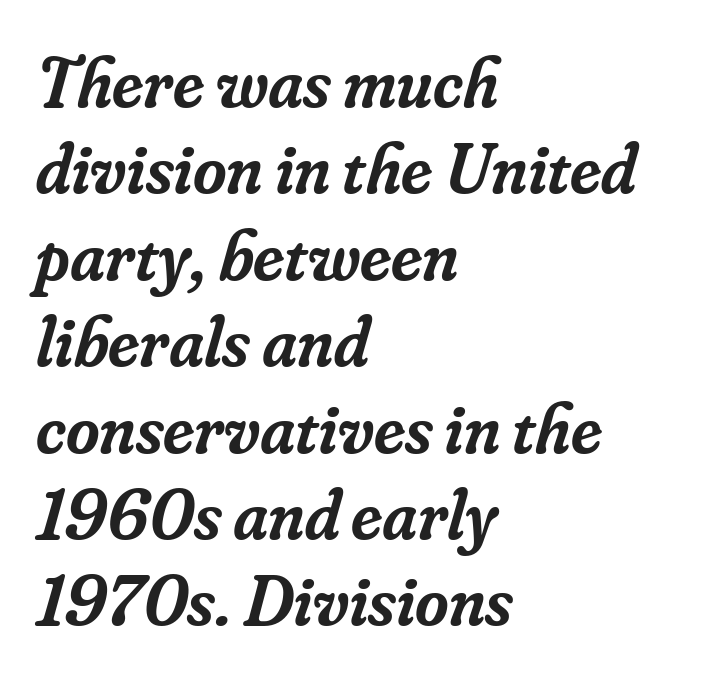
The image shows 72 px semibold serif type, italic (leaning right); set left-aligned, line spacing 1.2x, normal letter spacing, not underlined; low stroke contrast and a small x-height.
